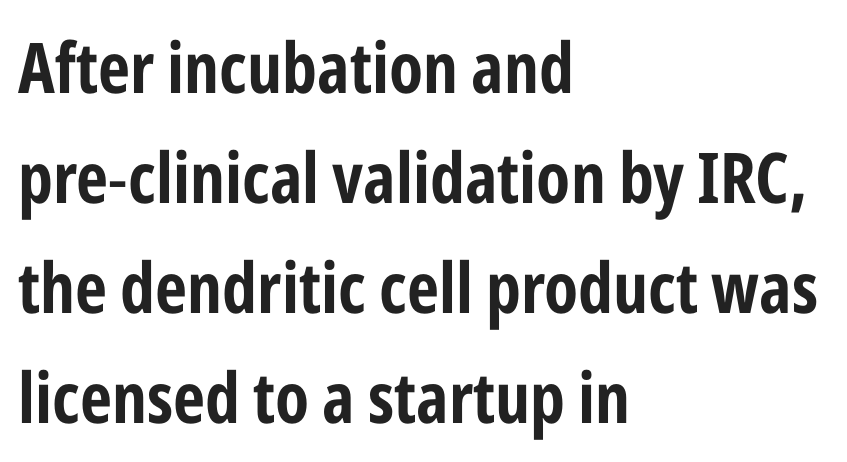
{"serif": "no", "italic": "no", "width": "condensed", "stroke_contrast": "low", "x_height": "medium", "monospaced": "no", "underline": "no", "align": "left", "line_spacing": "normal", "line_spacing_ratio": 1.57, "letter_spacing": "normal", "letter_spacing_em": 0.0, "glyph_px": 70}
